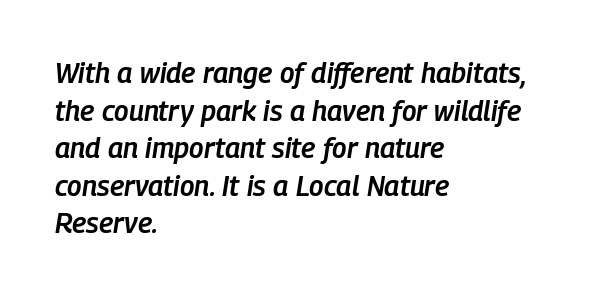
Typeset ragged right — the left edge is the straight one. Is this a fixed-width face? No — the glyphs have proportional, varying widths. Vertical spacing — default. Letter spacing: default.
